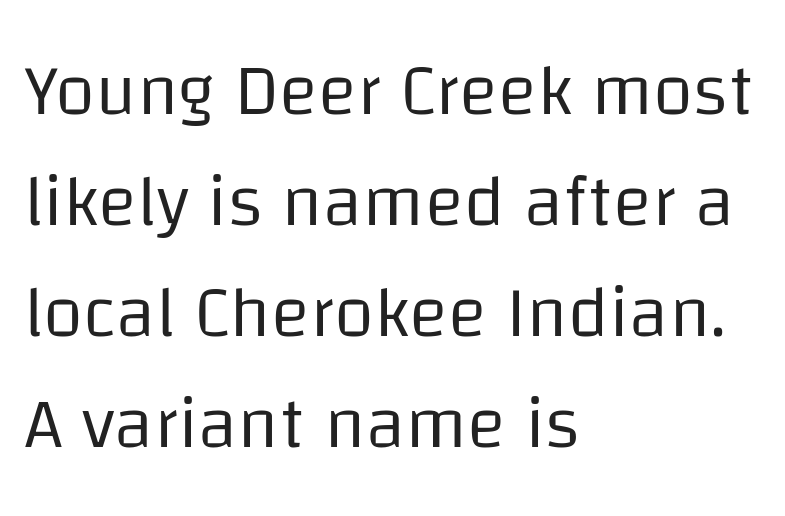
Q: Is the text bold? A: No.
Q: Is the text italic (slanted)? A: No, it is upright.
Q: Is the typeface a serif or a sans-serif typeface? A: Sans-serif.
Q: Is the text underlined? A: No.
Q: How is the paragraph aligned? A: Left-aligned.
Q: Is the spacing between letters normal or unusually wide? A: Normal.
Q: Is the spacing between lines tight, normal or loose? A: Normal.
Q: Width (condensed, normal, or wide)? A: Normal.
Q: Stroke contrast? A: Low.
Q: x-height? A: Large.
Q: Monospaced? A: No.
